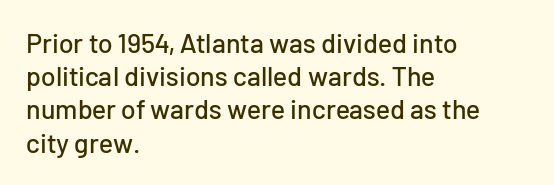
Q: Is the text italic (slanted)? A: No, it is upright.
Q: Is the text underlined? A: No.
Q: How is the paragraph aligned? A: Left-aligned.
Q: Is the spacing between letters normal or unusually wide? A: Normal.
